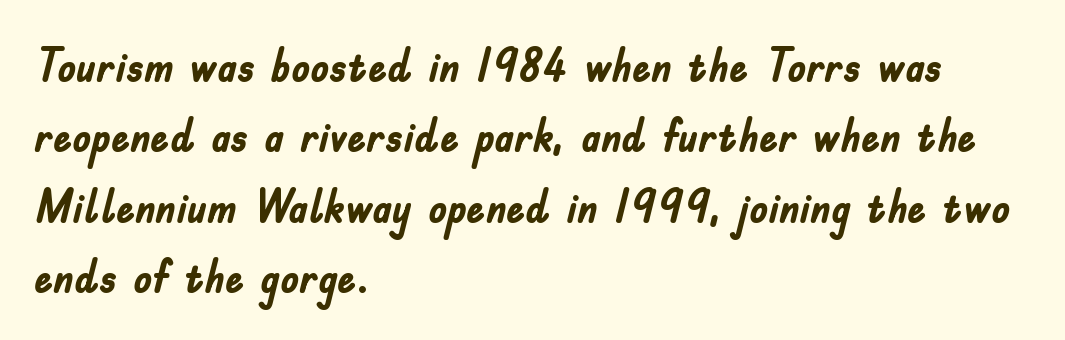
The image shows 47 px semibold, condensed sans-serif type; set left-aligned, normal line spacing (1.5x), normal letter spacing, not underlined; low stroke contrast and a small x-height.
